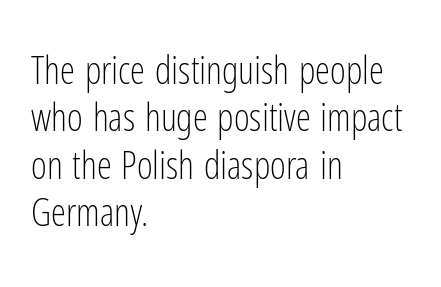
Q: Is the text bold? A: No.
Q: Is the text italic (slanted)? A: No, it is upright.
Q: Is the typeface a serif or a sans-serif typeface? A: Sans-serif.
Q: Is the text underlined? A: No.
Q: How is the paragraph aligned? A: Left-aligned.
Q: Is the spacing between letters normal or unusually wide? A: Normal.
Q: Is the spacing between lines tight, normal or loose? A: Normal.
Q: Width (condensed, normal, or wide)? A: Condensed.
Q: Stroke contrast? A: Low.
Q: x-height? A: Medium.
Q: Monospaced? A: No.
